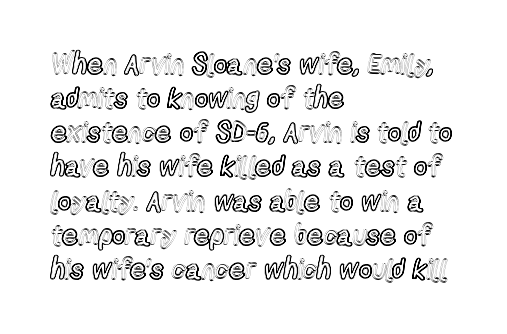
{"width": "condensed", "x_height": "medium", "monospaced": "no", "underline": "no", "align": "left", "line_spacing_ratio": 1.22, "letter_spacing": "normal", "letter_spacing_em": 0.0, "glyph_px": 28}
